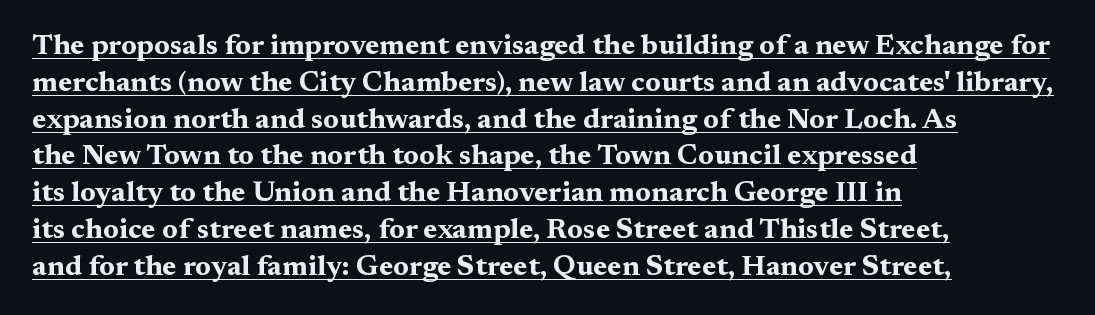
{"serif": "yes", "italic": "no", "bold": "yes", "weight": "bold", "width": "wide", "stroke_contrast": "medium", "x_height": "medium", "monospaced": "no", "underline": "yes", "align": "left", "line_spacing": "normal", "line_spacing_ratio": 1.27, "letter_spacing": "normal", "letter_spacing_em": 0.0, "glyph_px": 29}
